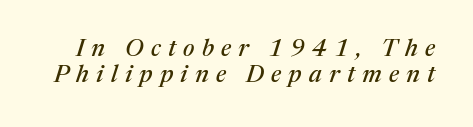
Q: Is the text italic (slanted)? A: Yes, it leans right by about 17 degrees.
Q: Is the text underlined? A: No.
Q: Is the spacing between letters normal or unusually wide? A: Unusually wide.
Q: Is the spacing between lines tight, normal or loose? A: Tight.
